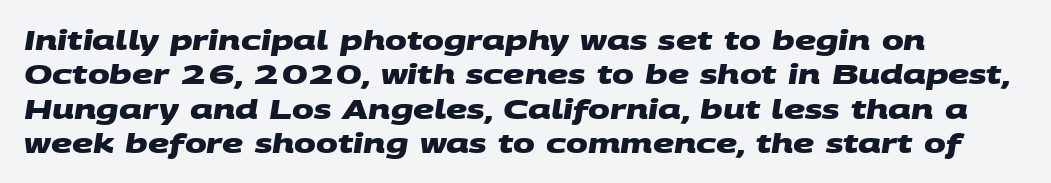
The image shows 26 px bold type; set left-aligned, normal line spacing (1.32x), normal letter spacing, not underlined.
